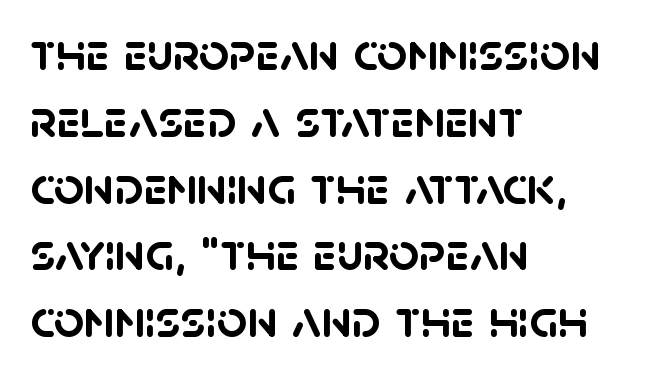
How heavy is the stroke? Heavy — this is a bold. Are there feet on the stems? There aren't — it's a sans. Honestly, the letter spacing is just normal — you wouldn't notice it. This sample has the flowing, uneven cadence of proportional lettering.
